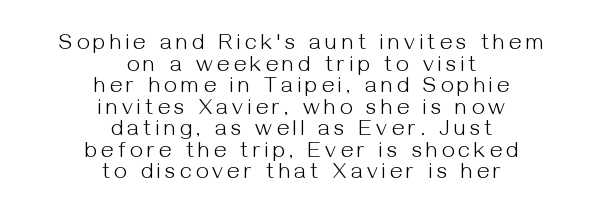
{"italic": "no", "bold": "no", "underline": "no", "align": "center", "line_spacing": "tight", "line_spacing_ratio": 0.98, "letter_spacing": "wide", "letter_spacing_em": 0.21, "glyph_px": 22}
